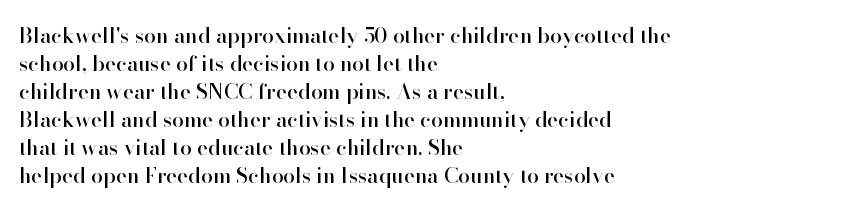
If you measured baseline to baseline, you'd find a middling distance. Descenders are the only things crossing below the line. The lines in this sample share a left origin and differ only in where they stop. Letter spacing: default. Quick note: not italic, upright.
